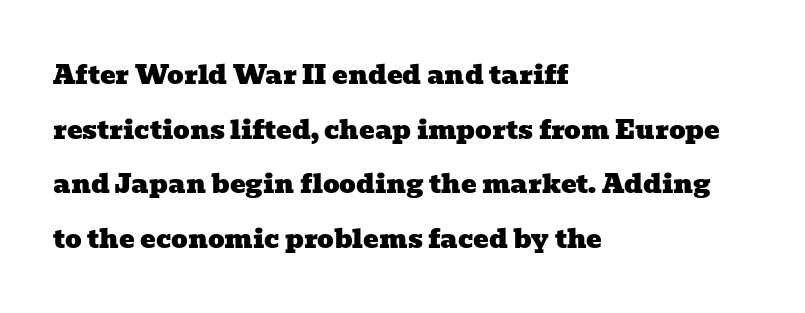
Q: Is the text underlined? A: No.
Q: How is the paragraph aligned? A: Left-aligned.
Q: Is the spacing between letters normal or unusually wide? A: Normal.
Q: Is the spacing between lines tight, normal or loose? A: Loose.
